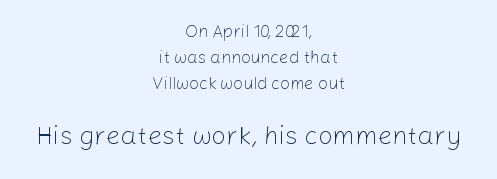
{"italic": "no", "bold": "no", "underline": "no", "align": "center", "line_spacing": "normal", "line_spacing_ratio": 1.52, "letter_spacing": "normal", "letter_spacing_em": 0.0, "larger_block": "second", "size_ratio": 1.53, "glyph_px": 26}
